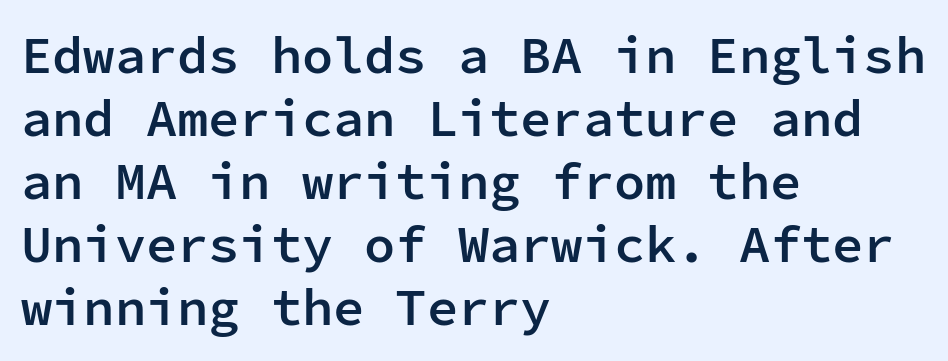
Spacing verdict: monospaced, one width for all characters. Rule under the text: the space is simply empty. Students, note that the glyphs here touch the page at normal intervals. In terms of posture, this sample is upright.
